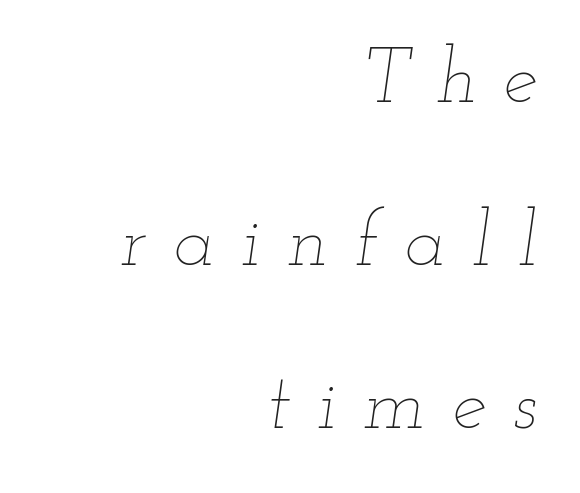
Q: Is the text bold? A: No.
Q: Is the text italic (slanted)? A: Yes, it leans right by about 12 degrees.
Q: Is the text underlined? A: No.
Q: How is the paragraph aligned? A: Right-aligned.
Q: Is the spacing between letters normal or unusually wide? A: Unusually wide.
Q: Is the spacing between lines tight, normal or loose? A: Loose.
Q: Width (condensed, normal, or wide)? A: Wide.
Q: Stroke contrast? A: Low.
Q: x-height? A: Small.
Q: Monospaced? A: No.
